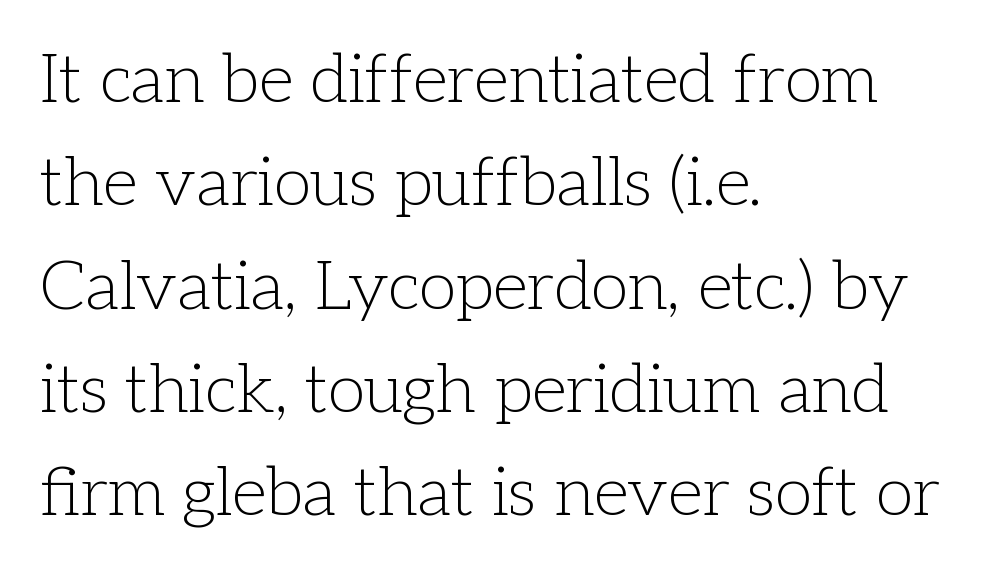
{"serif": "yes", "italic": "no", "bold": "no", "weight": "light", "width": "normal", "stroke_contrast": "low", "x_height": "medium", "monospaced": "no", "underline": "no", "align": "left", "line_spacing": "normal", "line_spacing_ratio": 1.52, "letter_spacing": "normal", "letter_spacing_em": 0.0, "glyph_px": 68}
